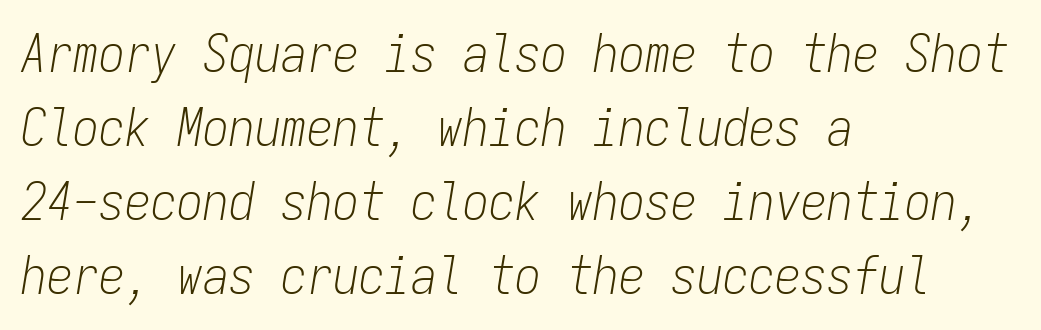
Q: Is the text bold? A: No.
Q: Is the text italic (slanted)? A: Yes, it leans right by about 9 degrees.
Q: Is the text underlined? A: No.
Q: How is the paragraph aligned? A: Left-aligned.
Q: Is the spacing between letters normal or unusually wide? A: Normal.
Q: Is the spacing between lines tight, normal or loose? A: Normal.
Q: Width (condensed, normal, or wide)? A: Condensed.
Q: Stroke contrast? A: Low.
Q: x-height? A: Medium.
Q: Monospaced? A: Yes.
